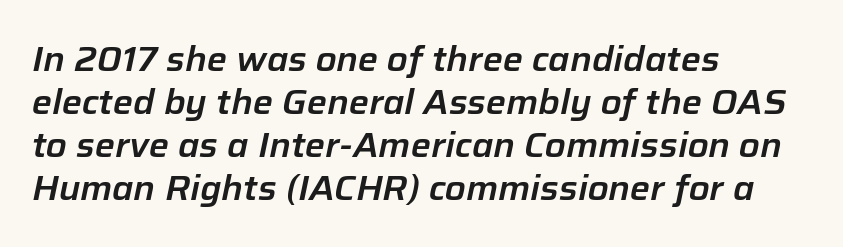
You could not count columns in this text — the font is proportionally spaced. There's an unmistakable incline to the writing here. Vertically, the passage feels balanced, rows spaced as you'd expect. The lines in this sample share a left origin and differ only in where they stop. Descender tails drop into unmarked territory.
